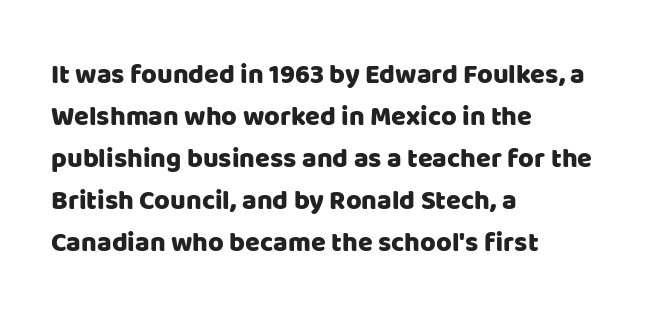
{"italic": "no", "underline": "no", "align": "left", "line_spacing": "normal", "line_spacing_ratio": 1.56, "letter_spacing": "normal", "letter_spacing_em": 0.0, "glyph_px": 27}
